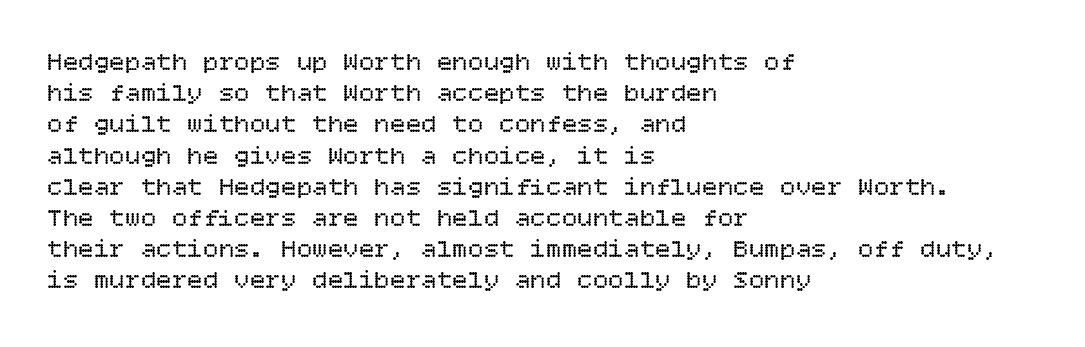
{"italic": "no", "bold": "no", "underline": "no", "align": "left", "line_spacing_ratio": 1.2, "letter_spacing": "normal", "letter_spacing_em": 0.0, "glyph_px": 26}
